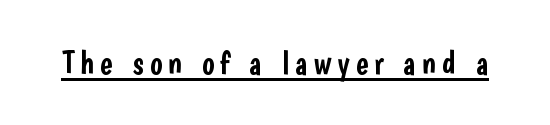
The image shows 33 px condensed sans-serif type, upright; set underlined; low stroke contrast and a medium x-height.
